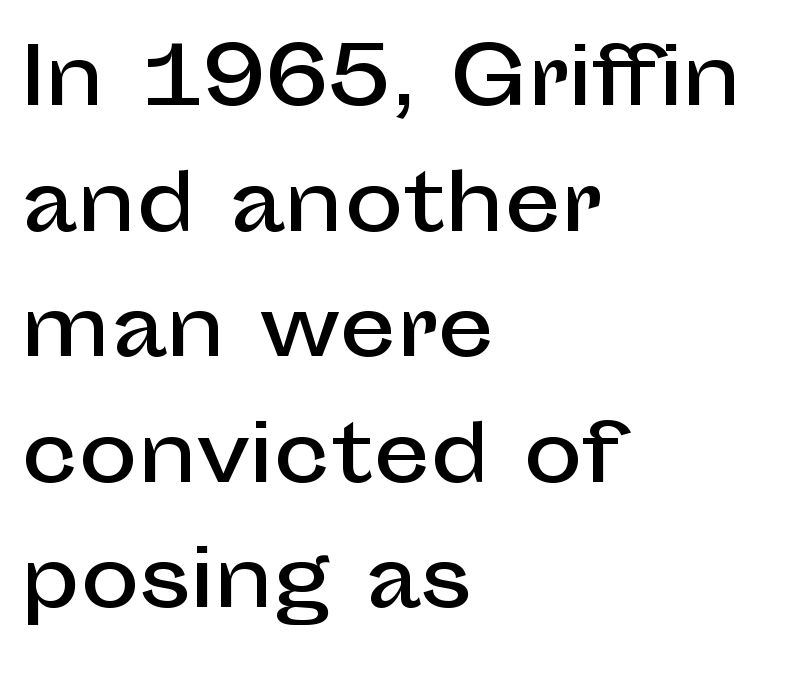
The specimen reads as upright at a glance. Summary of vertical rhythm: regular, with standard interline spacing. Anything drawn beneath the words? Only blank space. Varying glyph widths throughout — classic text-font behaviour.
